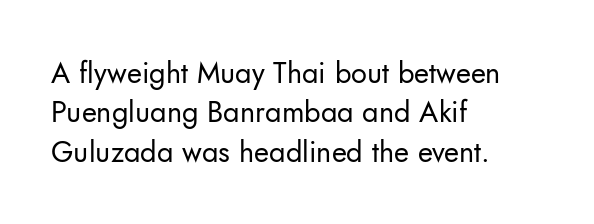
Q: Is the text bold? A: No.
Q: Is the text italic (slanted)? A: No, it is upright.
Q: Is the typeface a serif or a sans-serif typeface? A: Sans-serif.
Q: Is the text underlined? A: No.
Q: How is the paragraph aligned? A: Left-aligned.
Q: Is the spacing between letters normal or unusually wide? A: Normal.
Q: Is the spacing between lines tight, normal or loose? A: Normal.
Q: Width (condensed, normal, or wide)? A: Normal.
Q: Stroke contrast? A: Low.
Q: x-height? A: Small.
Q: Monospaced? A: No.
